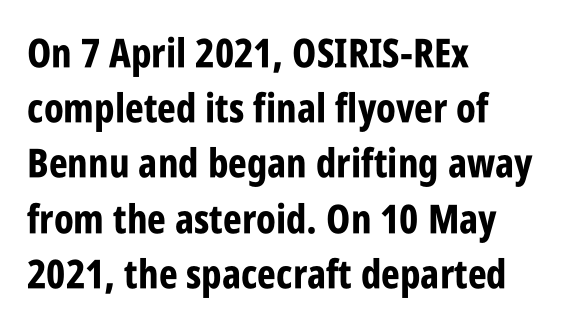
Q: Is the text bold? A: Yes.
Q: Is the text italic (slanted)? A: No, it is upright.
Q: Is the typeface a serif or a sans-serif typeface? A: Sans-serif.
Q: Is the text underlined? A: No.
Q: How is the paragraph aligned? A: Left-aligned.
Q: Is the spacing between letters normal or unusually wide? A: Normal.
Q: Is the spacing between lines tight, normal or loose? A: Normal.
Q: Width (condensed, normal, or wide)? A: Condensed.
Q: Stroke contrast? A: Low.
Q: x-height? A: Large.
Q: Monospaced? A: No.
